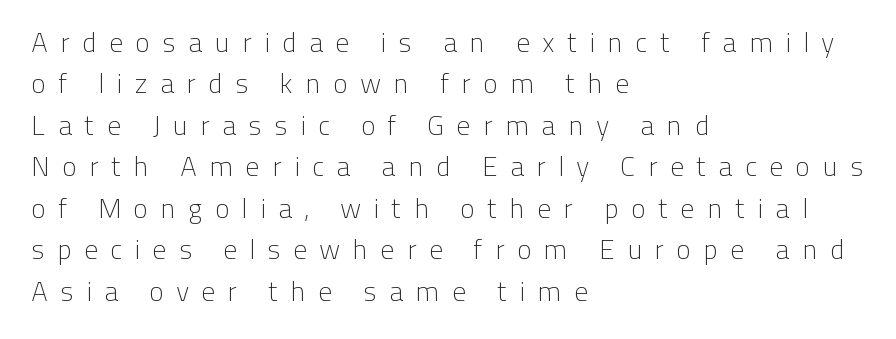
Italic: no, the glyphs are upright roman. All the whitespace from short lines collects on the right. The vertical gap from one line to the next is medium. The passage shown is typed in a proportional face where columns would drift.
